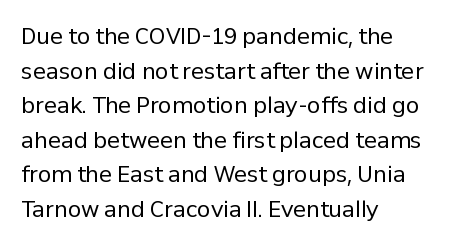
The image shows 22 px text type, upright; set left-aligned, normal line spacing (1.57x), normal letter spacing, not underlined.
